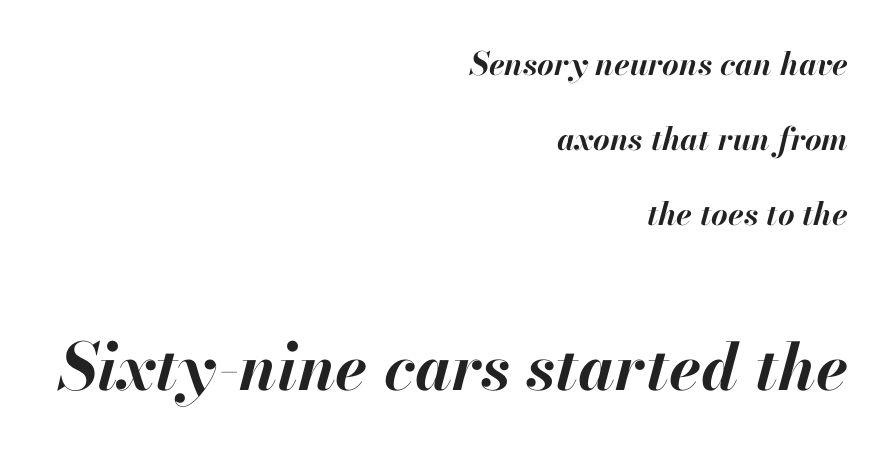
{"italic": "yes", "lean": "right", "slant_degrees": 13, "bold": "yes", "weight": "bold", "width": "normal", "stroke_contrast": "high", "x_height": "small", "monospaced": "no", "underline": "no", "align": "right", "line_spacing": "loose", "line_spacing_ratio": 2.34, "letter_spacing": "normal", "letter_spacing_em": 0.0, "larger_block": "second", "size_ratio": 2.03, "glyph_px": 65}
